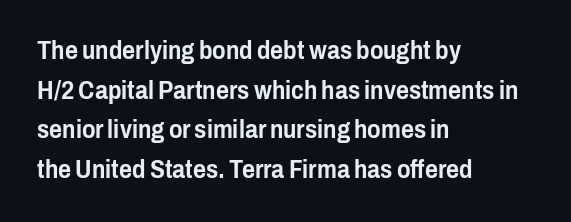
Q: Is the text italic (slanted)? A: No, it is upright.
Q: Is the text underlined? A: No.
Q: How is the paragraph aligned? A: Left-aligned.
Q: Is the spacing between letters normal or unusually wide? A: Normal.
Q: Is the spacing between lines tight, normal or loose? A: Normal.
